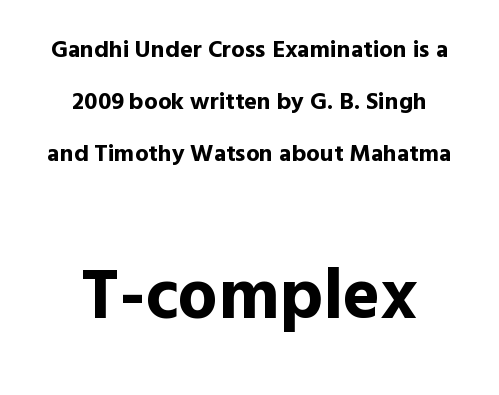
Looks like regular typesetting: each glyph gets only the width it needs. Descender tails drop into unmarked territory. Horizontal alignment here is central, giving a formal, balanced look. Notice how thick the strokes are: this is what a full bold looks like. What's the leading like? Stretched, with rows far apart.
